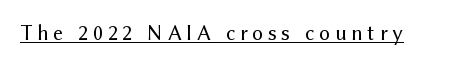
Q: Is the text bold? A: No.
Q: Is the text italic (slanted)? A: No, it is upright.
Q: Is the text underlined? A: Yes.
Q: Is the spacing between letters normal or unusually wide? A: Unusually wide.
